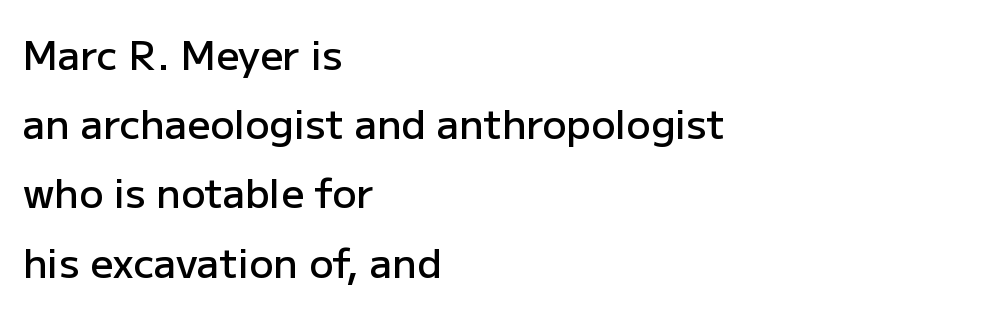
The lettering holds an erect, upright posture throughout. The rendering uses natural spacing where letterforms have individual widths. The lines in this sample share a left origin and differ only in where they stop. The passage shown is typeset with a sans-serif family. The space beneath each line is pristine and unruled.
